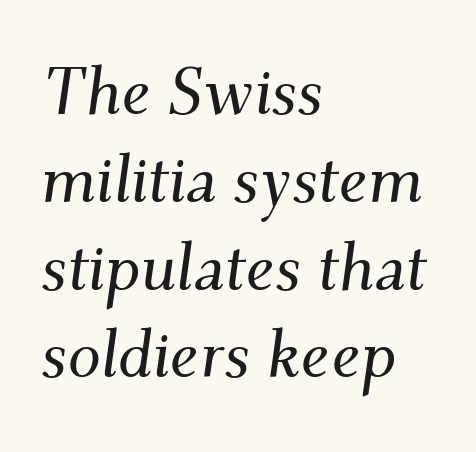
This sample uses plain, unmodified letter spacing. Does the copy run flush right? No — it runs flush left. These lines are rendered in a variable-pitch font. The vertical gap from one line to the next is medium. Unmarked baselines from the first word to the last. Would a proofreader flag this as italicized? Yes.
